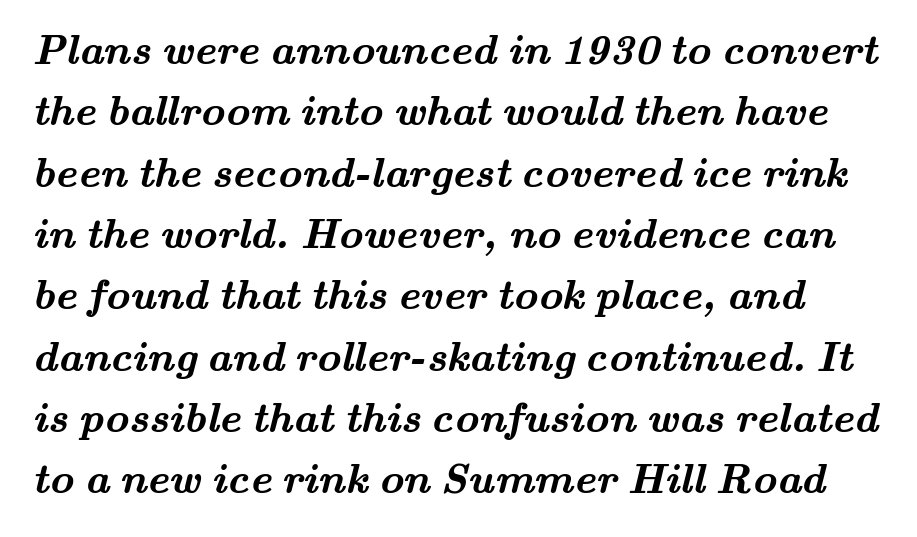
Examine the stroke ends and you'll spot serifs. A typesetter would call this leading conventional body-copy spacing. Does the weight exceed regular? Yes, all the way to bold. Lines of text with bare space underneath. Tracking value appears to be zero — textbook default spacing. Spacing verdict: proportional, widths tailored to each character.
